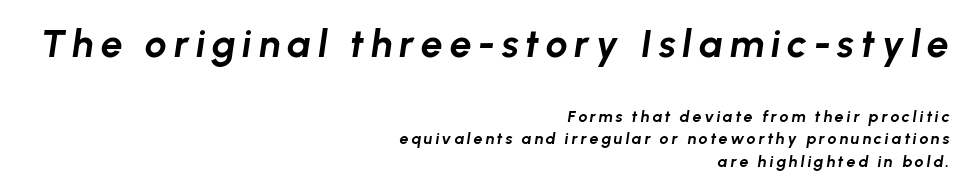
{"italic": "yes", "lean": "right", "slant_degrees": 8, "bold": "yes", "weight": "bold", "width": "normal", "stroke_contrast": "low", "x_height": "medium", "monospaced": "no", "underline": "no", "align": "right", "line_spacing": "normal", "line_spacing_ratio": 1.42, "larger_block": "first", "size_ratio": 2.44, "glyph_px": 39}
